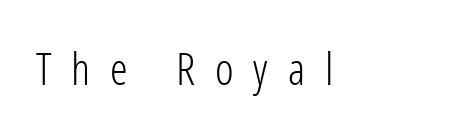
The image shows 45 px light, condensed sans-serif type, upright; set unusually wide letter spacing (+0.44 em), not underlined; low stroke contrast and a medium x-height.
